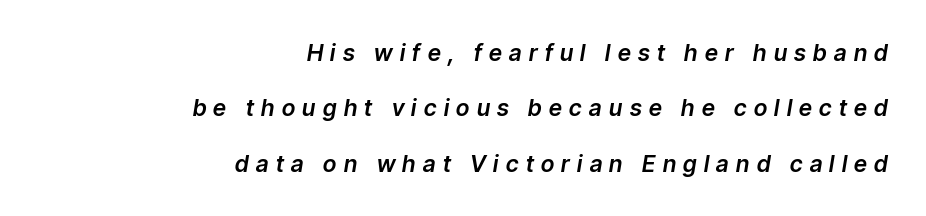
{"italic": "yes", "lean": "right", "slant_degrees": 9, "underline": "no", "align": "right", "line_spacing": "loose", "line_spacing_ratio": 2.41, "letter_spacing": "wide", "letter_spacing_em": 0.32, "glyph_px": 23}
